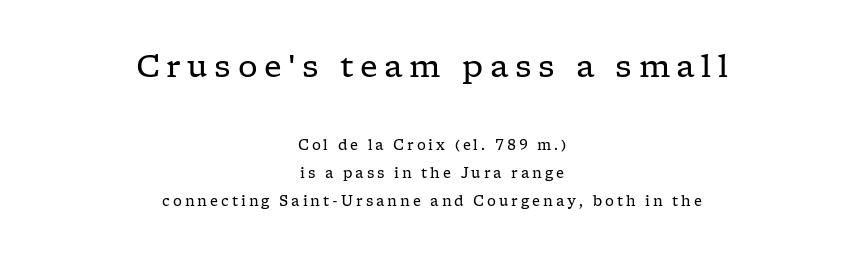
Q: Is the text bold? A: No.
Q: Is the text italic (slanted)? A: No, it is upright.
Q: Is the typeface a serif or a sans-serif typeface? A: Serif.
Q: Is the text underlined? A: No.
Q: How is the paragraph aligned? A: Centered.
Q: Is the spacing between letters normal or unusually wide? A: Unusually wide.
Q: Is the spacing between lines tight, normal or loose? A: Loose.
Q: Which block of text is set in a larger size, the first (top) or the second (bottom)? A: The first (top) one.
Q: Width (condensed, normal, or wide)? A: Wide.
Q: Stroke contrast? A: Low.
Q: x-height? A: Medium.
Q: Monospaced? A: No.
